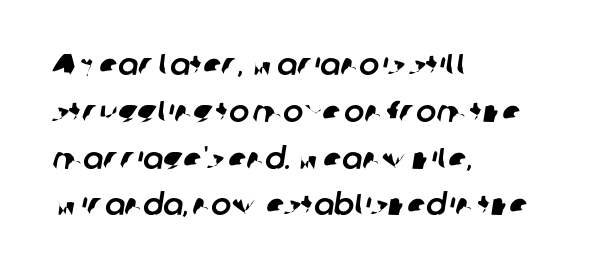
Glance below the letters and you will spot only blank space. Look at the bottom of the vertical strokes: they stop flat, with no serifs. Spacing verdict: proportional, widths tailored to each character. The space between consecutive lines is moderate. Compared with a centered layout, this one pins lines to the left instead. Tracking here is standard; glyphs follow each other at the usual distance.
